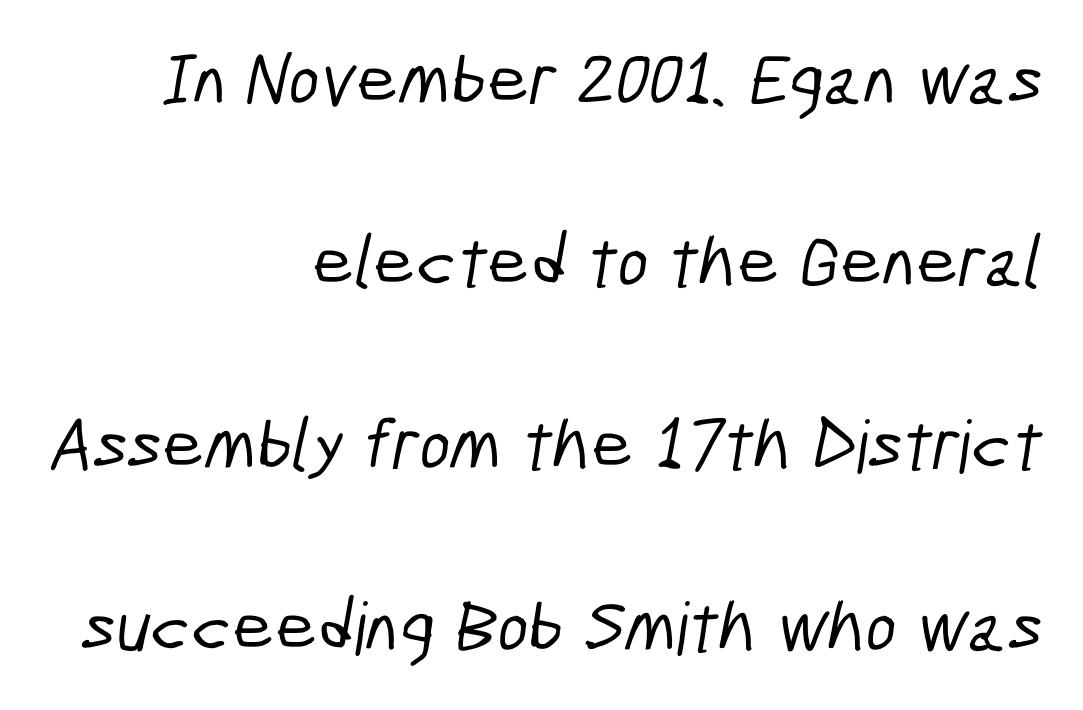
{"serif": "no", "width": "condensed", "stroke_contrast": "low", "x_height": "medium", "monospaced": "no", "underline": "no", "align": "right", "line_spacing": "loose", "line_spacing_ratio": 2.5, "letter_spacing": "normal", "letter_spacing_em": 0.0, "glyph_px": 73}
